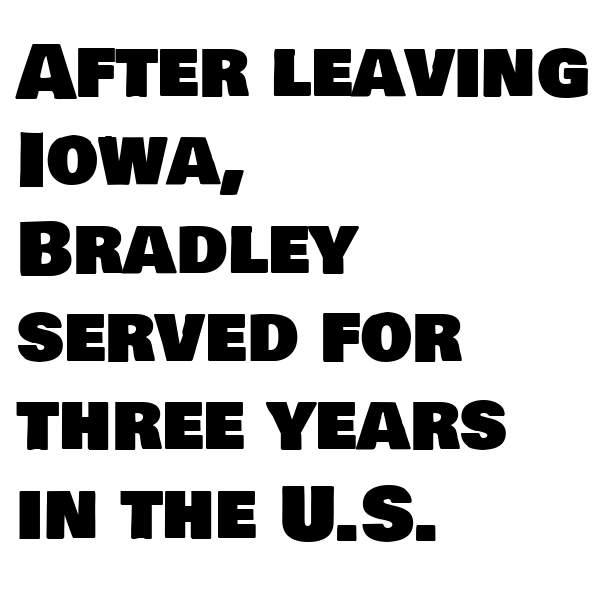
Q: Is the typeface a serif or a sans-serif typeface? A: Sans-serif.
Q: Is the text underlined? A: No.
Q: How is the paragraph aligned? A: Left-aligned.
Q: Is the spacing between letters normal or unusually wide? A: Normal.
Q: Width (condensed, normal, or wide)? A: Normal.
Q: Stroke contrast? A: Low.
Q: x-height? A: Large.
Q: Monospaced? A: No.
